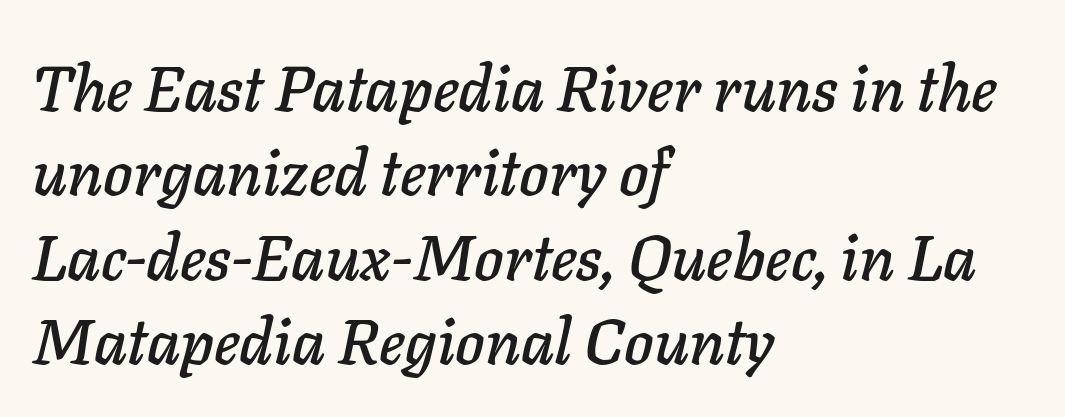
{"italic": "yes", "lean": "right", "slant_degrees": 11, "width": "normal", "stroke_contrast": "low", "x_height": "medium", "monospaced": "no", "underline": "no", "align": "left", "line_spacing": "normal", "line_spacing_ratio": 1.34, "letter_spacing": "normal", "letter_spacing_em": 0.0, "glyph_px": 63}
